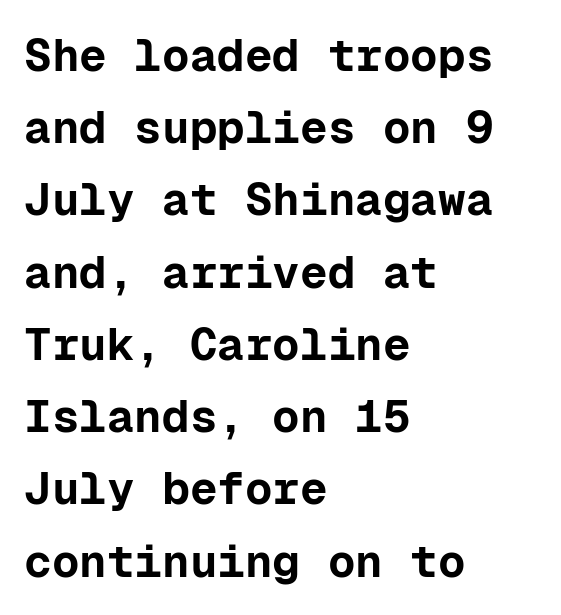
Q: Is the text bold? A: Yes.
Q: Is the text italic (slanted)? A: No, it is upright.
Q: Is the typeface a serif or a sans-serif typeface? A: Sans-serif.
Q: Is the text underlined? A: No.
Q: How is the paragraph aligned? A: Left-aligned.
Q: Is the spacing between letters normal or unusually wide? A: Normal.
Q: Is the spacing between lines tight, normal or loose? A: Normal.
Q: Width (condensed, normal, or wide)? A: Normal.
Q: Stroke contrast? A: Low.
Q: x-height? A: Medium.
Q: Monospaced? A: Yes.
